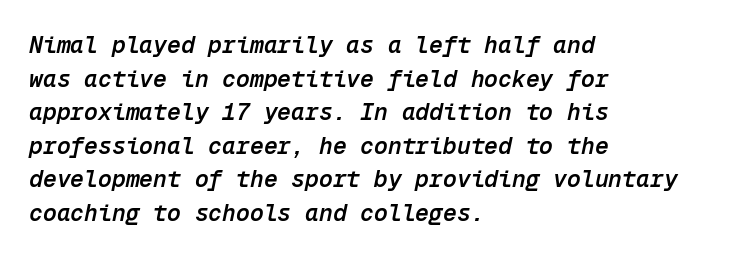
{"italic": "yes", "lean": "right", "slant_degrees": 12, "bold": "semi", "underline": "no", "align": "left", "line_spacing": "normal", "line_spacing_ratio": 1.46, "letter_spacing": "normal", "letter_spacing_em": 0.0, "glyph_px": 23}
